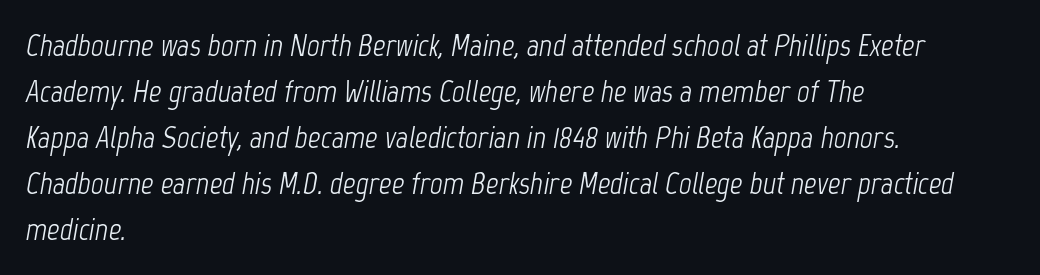
Caption: face not bold, strokes unweighted. Think of a printed novel: that variable character pitch is what you see here. Is the letter spacing exaggerated? No — it looks like the ordinary default. A typesetter would call this leading conventional body-copy spacing.
